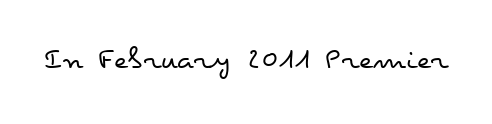
{"italic": "no", "bold": "no", "weight": "regular", "width": "wide", "stroke_contrast": "low", "x_height": "small", "monospaced": "no", "underline": "no", "letter_spacing": "normal", "letter_spacing_em": 0.0, "glyph_px": 33}
